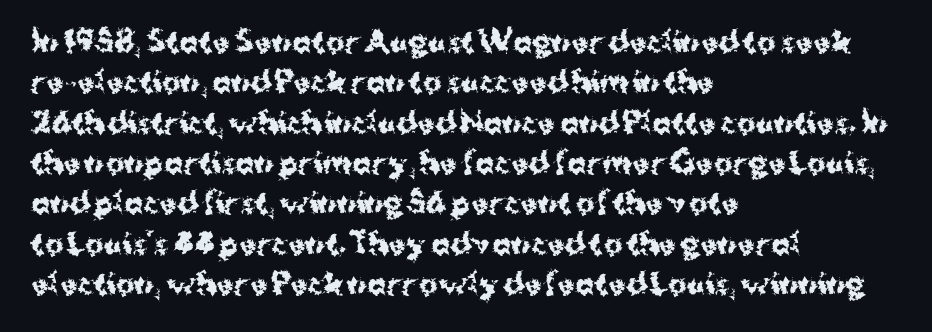
{"serif": "no", "italic": "no", "bold": "yes", "weight": "bold", "width": "normal", "stroke_contrast": "medium", "x_height": "medium", "monospaced": "no", "underline": "no", "align": "left", "line_spacing": "normal", "line_spacing_ratio": 1.44, "letter_spacing": "normal", "letter_spacing_em": 0.0, "glyph_px": 28}
